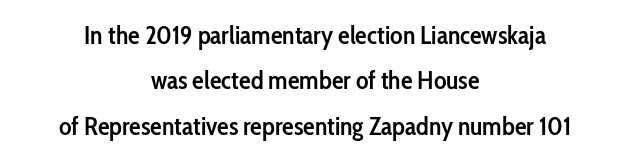
Between one letter and the next there's only the usual sliver of space. The space directly below the letters is spotless. It's the straight-up-and-down kind of type. One-word summary of the alignment: center. I'd describe the lettering as semibold — firm but not a full bold.
